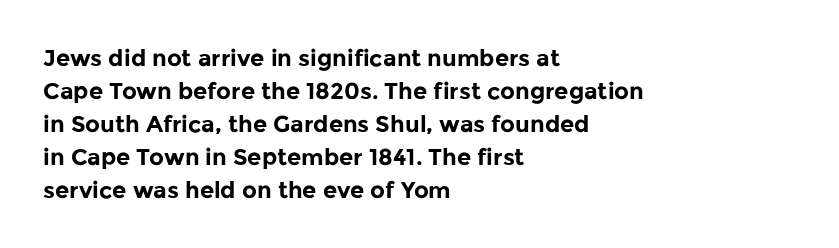
This sample keeps an unexceptional amount of space between lines. Strokes here are thick enough to call this a true bold. A student would call this left alignment; a typographer would say flush left, rag right. You can tell it's not italic because the verticals are truly vertical.
